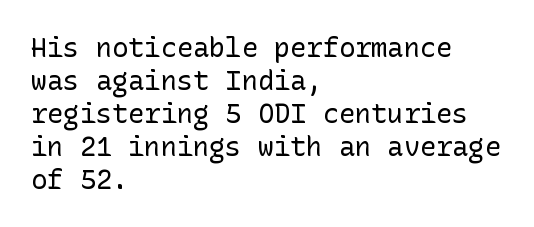
{"italic": "no", "bold": "no", "underline": "no", "align": "left", "line_spacing_ratio": 1.22, "letter_spacing": "normal", "letter_spacing_em": 0.0, "glyph_px": 27}
